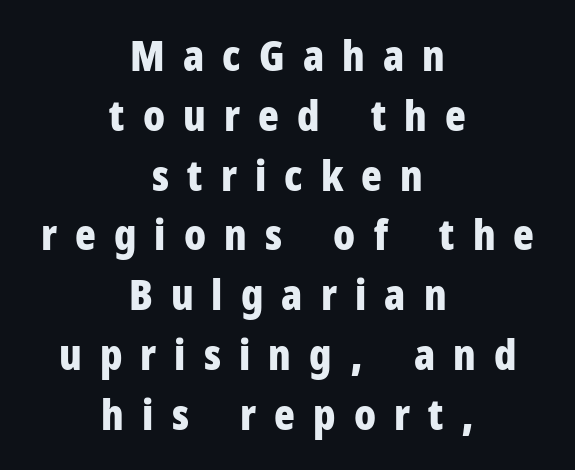
The image shows 43 px bold, condensed sans-serif type, upright; set centered, normal line spacing (1.39x), unusually wide letter spacing (+0.42 em), not underlined; low stroke contrast and a medium x-height.
